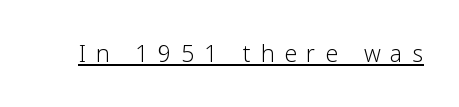
The image shows 31 px light sans-serif type, upright; set unusually wide letter spacing (+0.31 em), underlined; low stroke contrast and a medium x-height.
